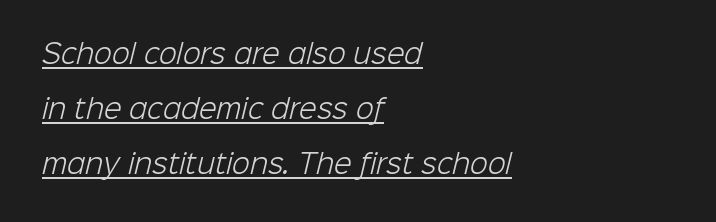
The rendered words wear a rule along their underside. The setting favours the left margin, as ordinary paragraphs usually do. The rendering keeps characters at their native spacing. Vertically, the passage feels expansive, rows floating well apart. No extra ink here — the face is not bold.
